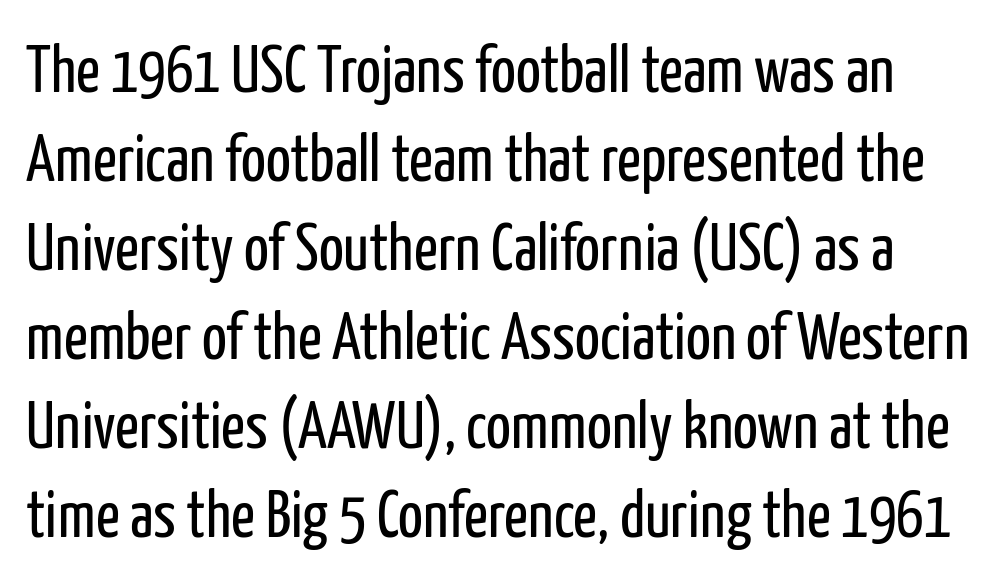
Q: Is the text bold? A: No.
Q: Is the text italic (slanted)? A: No, it is upright.
Q: Is the typeface a serif or a sans-serif typeface? A: Sans-serif.
Q: Is the text underlined? A: No.
Q: Is the spacing between letters normal or unusually wide? A: Normal.
Q: Is the spacing between lines tight, normal or loose? A: Normal.
Q: Width (condensed, normal, or wide)? A: Condensed.
Q: Stroke contrast? A: Low.
Q: x-height? A: Medium.
Q: Monospaced? A: No.
